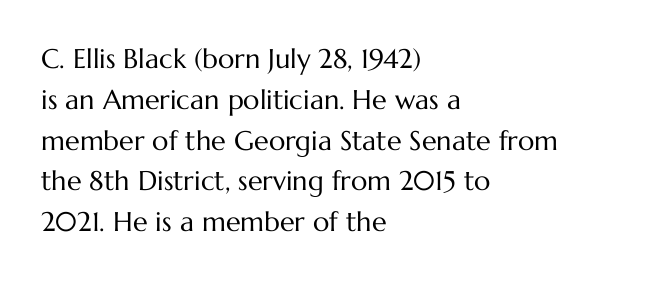
Q: Is the text bold? A: No.
Q: Is the text italic (slanted)? A: No, it is upright.
Q: Is the text underlined? A: No.
Q: How is the paragraph aligned? A: Left-aligned.
Q: Is the spacing between letters normal or unusually wide? A: Normal.
Q: Is the spacing between lines tight, normal or loose? A: Normal.
